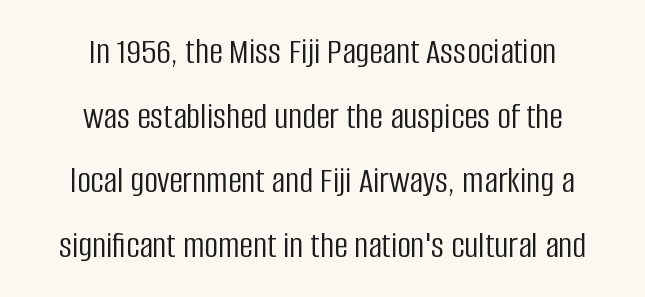
Q: Is the text bold? A: No.
Q: Is the text italic (slanted)? A: No, it is upright.
Q: Is the typeface a serif or a sans-serif typeface? A: Sans-serif.
Q: Is the text underlined? A: No.
Q: How is the paragraph aligned? A: Centered.
Q: Is the spacing between letters normal or unusually wide? A: Normal.
Q: Is the spacing between lines tight, normal or loose? A: Normal.
Q: Width (condensed, normal, or wide)? A: Condensed.
Q: Stroke contrast? A: Low.
Q: x-height? A: Large.
Q: Monospaced? A: No.
